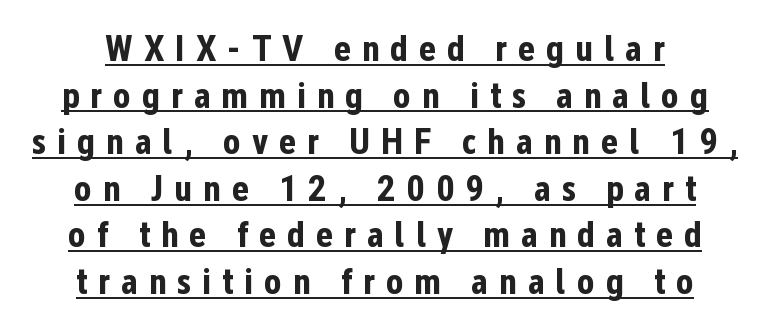
Q: Is the text bold? A: Yes.
Q: Is the text italic (slanted)? A: No, it is upright.
Q: Is the typeface a serif or a sans-serif typeface? A: Sans-serif.
Q: Is the text underlined? A: Yes.
Q: Is the spacing between letters normal or unusually wide? A: Unusually wide.
Q: Is the spacing between lines tight, normal or loose? A: Normal.
Q: Width (condensed, normal, or wide)? A: Condensed.
Q: Stroke contrast? A: Low.
Q: x-height? A: Medium.
Q: Monospaced? A: No.
